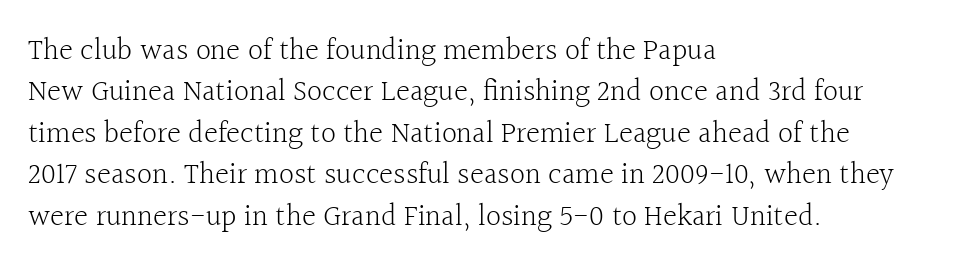
The image shows 30 px light serif type, upright; set left-aligned, normal line spacing (1.38x), normal letter spacing, not underlined; a medium x-height.
